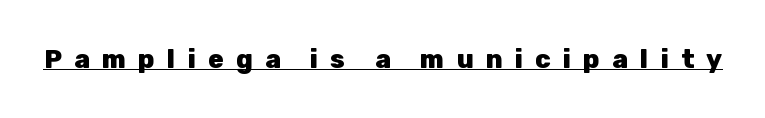
The image shows 26 px bold type, upright; set unusually wide letter spacing (+0.47 em), underlined.
